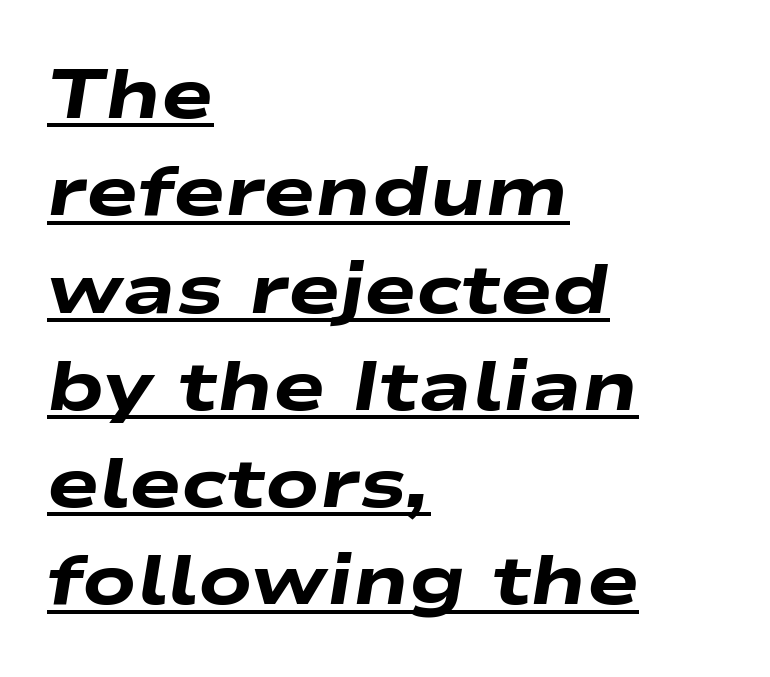
Glance below the letters and you will spot a drawn line. Leftover space on each line is placed entirely after the last word. Line spacing here is normal. The rendering uses natural spacing where letterforms have individual widths. The face used here has a pronounced slope to its letters. A dark, heavy texture on the line: the type is bold.
